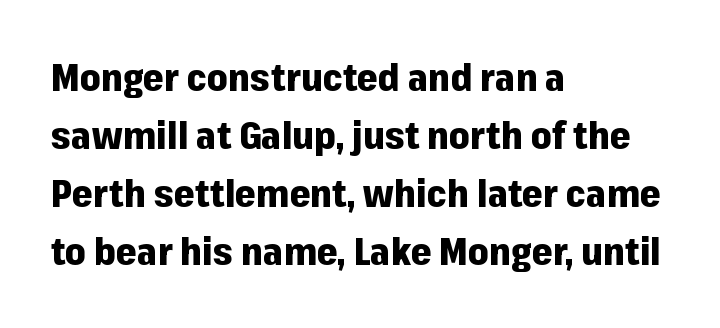
{"serif": "no", "italic": "no", "bold": "yes", "weight": "heavy", "width": "normal", "stroke_contrast": "low", "x_height": "medium", "monospaced": "no", "underline": "no", "align": "left", "line_spacing": "normal", "line_spacing_ratio": 1.57, "letter_spacing": "normal", "letter_spacing_em": 0.0, "glyph_px": 37}
